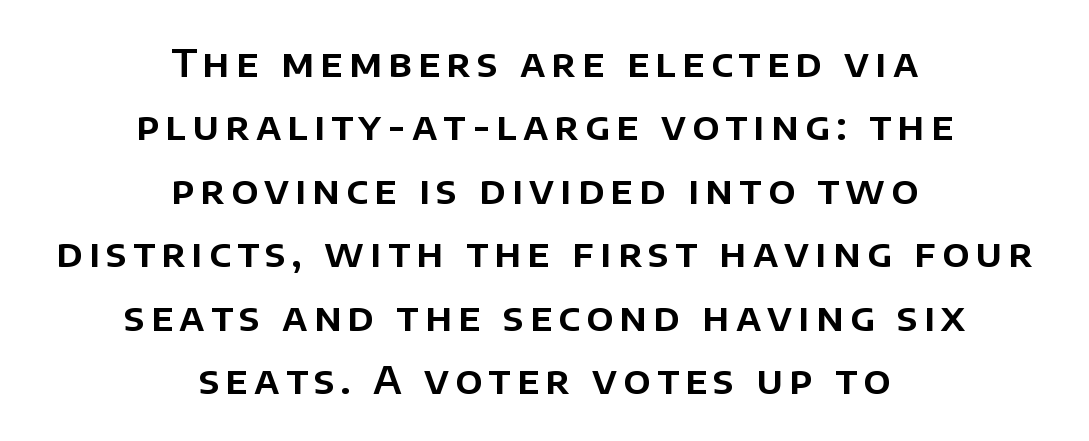
The text was rendered using a sans face with plain stroke endings. Unmarked baselines from the first word to the last. The typography opts for an upright posture over an oblique one. Vertically, the passage feels balanced, rows spaced as you'd expect. Each letter keeps its own natural width here, so spacing adapts to shape. Notice how the passage keeps no hard edge, just a central spine.
